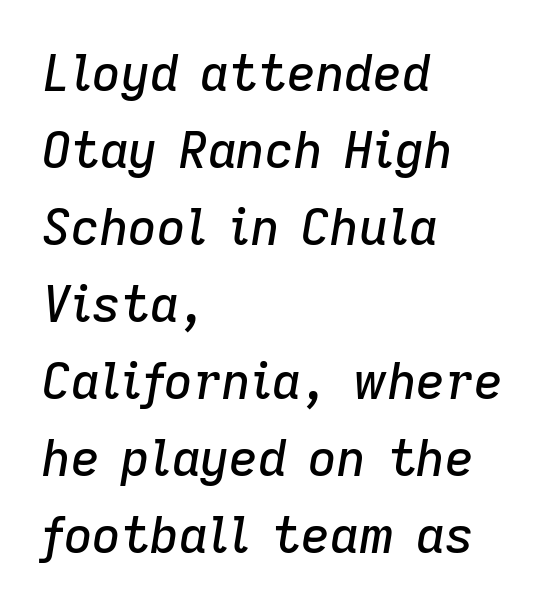
{"italic": "yes", "lean": "right", "slant_degrees": 9, "width": "normal", "stroke_contrast": "low", "x_height": "medium", "monospaced": "no", "underline": "no", "align": "left", "line_spacing": "normal", "line_spacing_ratio": 1.54, "letter_spacing": "normal", "letter_spacing_em": 0.0, "glyph_px": 50}
